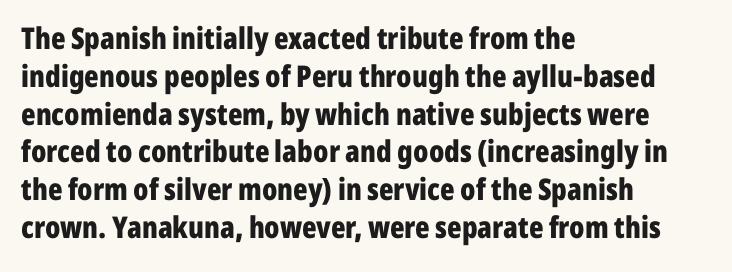
The image shows 30 px bold, condensed sans-serif type, upright; set left-aligned, normal line spacing (1.26x), normal letter spacing, not underlined; low stroke contrast and a medium x-height.
